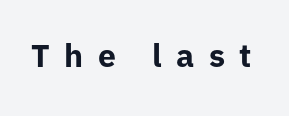
{"serif": "no", "italic": "no", "bold": "yes", "weight": "bold", "width": "normal", "stroke_contrast": "low", "x_height": "medium", "monospaced": "no", "underline": "no", "letter_spacing": "wide", "letter_spacing_em": 0.45, "glyph_px": 32}
